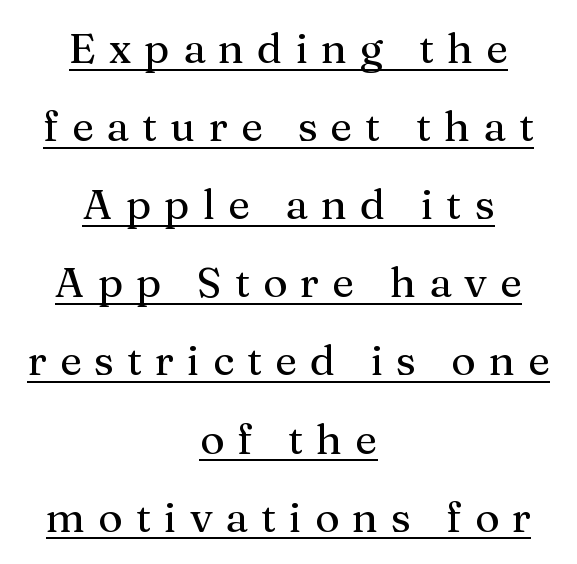
Notice how a bar underscores the lettering throughout. Do the letters lean? They stand straight. Look at the bottom of the vertical strokes: they flare into serifs here. How are the letters spaced? Widely, with obvious added tracking. These lines are rendered in a variable-pitch font. Line starts and ends both wander, symmetrically.
